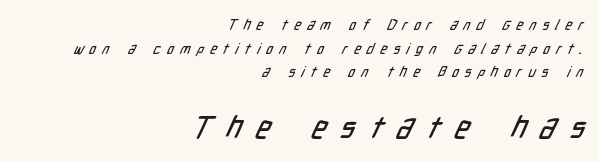
{"serif": "no", "width": "condensed", "stroke_contrast": "low", "x_height": "medium", "monospaced": "no", "underline": "no", "align": "right", "line_spacing": "normal", "line_spacing_ratio": 1.68, "letter_spacing": "wide", "letter_spacing_em": 0.45, "larger_block": "second", "size_ratio": 2.21, "glyph_px": 31}
